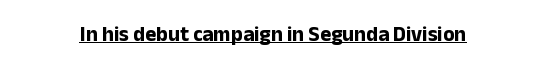
Emphasis is given by a line drawn under the lettering. Weight: bold. Honestly, the letter spacing is just normal — you wouldn't notice it. Is there any slant? The stems are plumb.
